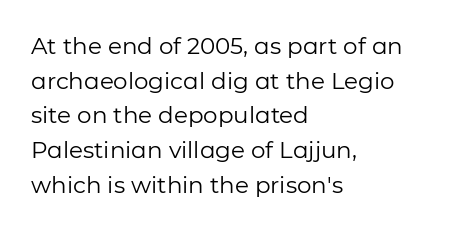
Q: Is the text bold? A: No.
Q: Is the text italic (slanted)? A: No, it is upright.
Q: Is the text underlined? A: No.
Q: How is the paragraph aligned? A: Left-aligned.
Q: Is the spacing between letters normal or unusually wide? A: Normal.
Q: Is the spacing between lines tight, normal or loose? A: Normal.
